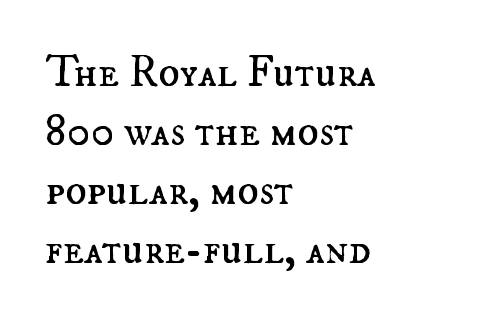
Unlike italic type, these characters show no tilt at all. Spacing verdict: proportional, widths tailored to each character. Underline: absent. What's the leading like? Ordinary, nothing unusual.
